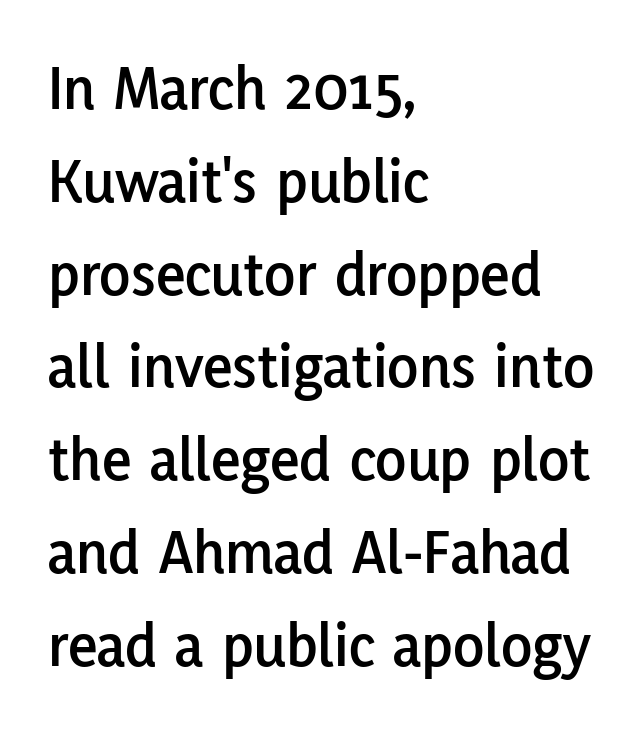
{"serif": "no", "italic": "no", "width": "normal", "stroke_contrast": "low", "x_height": "medium", "monospaced": "no", "underline": "no", "align": "left", "line_spacing": "normal", "line_spacing_ratio": 1.45, "letter_spacing": "normal", "letter_spacing_em": 0.0, "glyph_px": 64}
